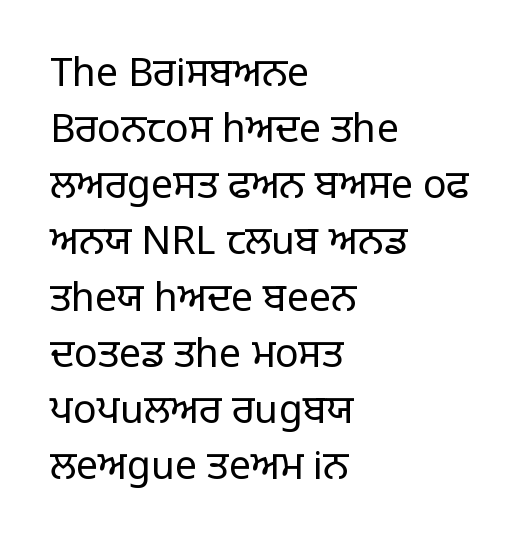
The image shows 39 px regular-weight sans-serif type, upright; set left-aligned, normal line spacing (1.44x), normal letter spacing, not underlined; low stroke contrast and a large x-height.
